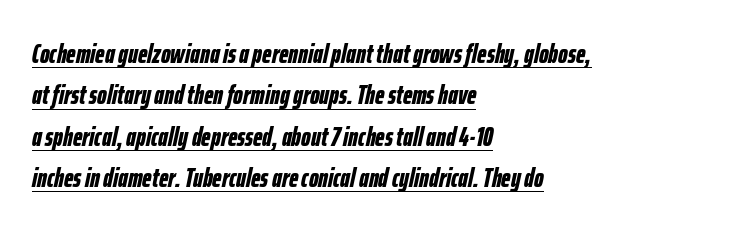
The image shows 27 px bold type, italic (leaning right); set left-aligned, normal line spacing (1.53x), normal letter spacing, underlined.
